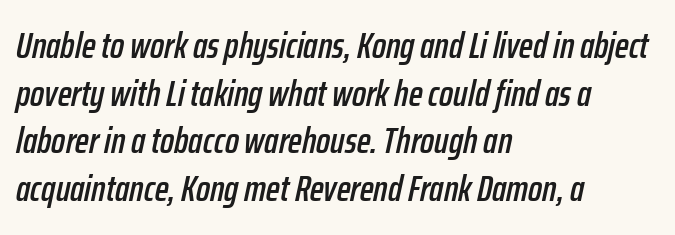
Q: Is the text italic (slanted)? A: Yes, it leans right by about 12 degrees.
Q: Is the text underlined? A: No.
Q: How is the paragraph aligned? A: Left-aligned.
Q: Is the spacing between letters normal or unusually wide? A: Normal.
Q: Is the spacing between lines tight, normal or loose? A: Normal.
Q: Width (condensed, normal, or wide)? A: Condensed.
Q: Stroke contrast? A: Low.
Q: x-height? A: Medium.
Q: Monospaced? A: No.
